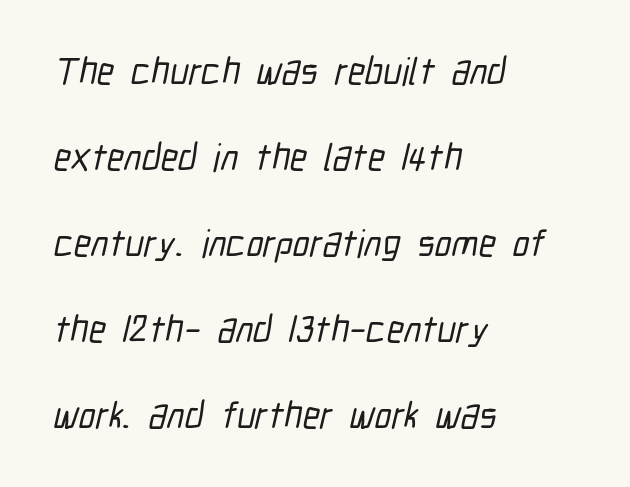
The image shows 38 px condensed sans-serif type; set left-aligned, loose line spacing (2.26x), normal letter spacing, not underlined; low stroke contrast and a medium x-height.
